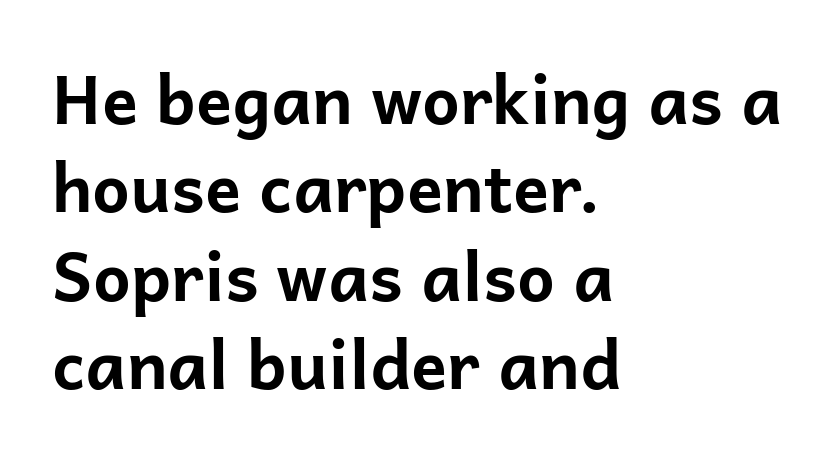
The face used here is proportionally spaced, like ordinary book or web type. The sample has been set heavy, in full bold. Each word holds together tightly as a unit, with standard inter-letter gaps. Evenly set lines give the paragraph a standard silhouette.
